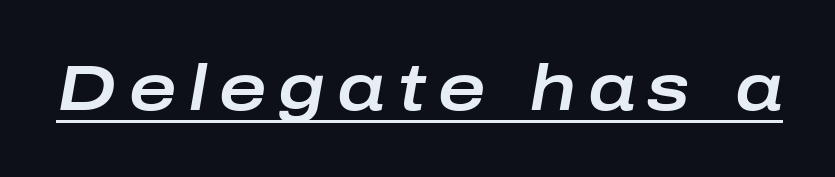
{"italic": "yes", "lean": "right", "slant_degrees": 10, "width": "wide", "stroke_contrast": "low", "x_height": "medium", "monospaced": "no", "underline": "yes", "glyph_px": 64}
